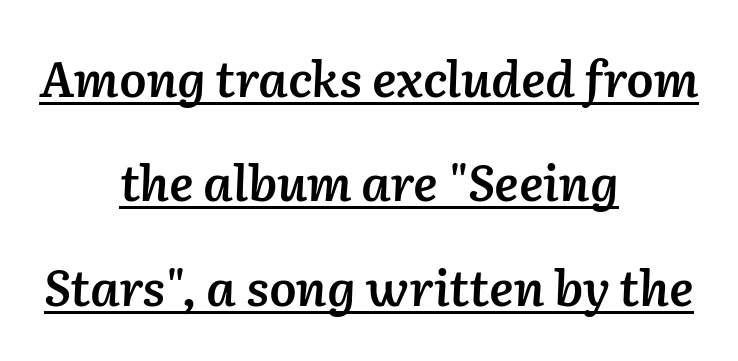
{"italic": "yes", "lean": "right", "slant_degrees": 2, "bold": "semi", "weight": "semibold", "width": "normal", "stroke_contrast": "low", "x_height": "medium", "monospaced": "no", "underline": "yes", "align": "center", "line_spacing": "loose", "line_spacing_ratio": 2.13, "letter_spacing": "normal", "letter_spacing_em": 0.0, "glyph_px": 49}
